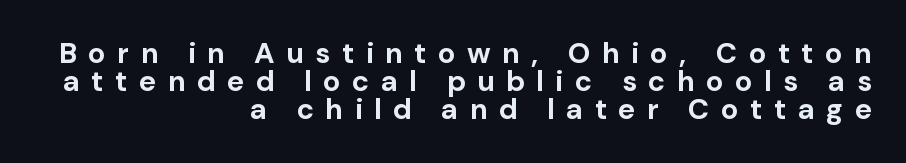
Q: Is the text bold? A: Yes.
Q: Is the text italic (slanted)? A: No, it is upright.
Q: Is the typeface a serif or a sans-serif typeface? A: Sans-serif.
Q: Is the text underlined? A: No.
Q: How is the paragraph aligned? A: Right-aligned.
Q: Is the spacing between letters normal or unusually wide? A: Unusually wide.
Q: Is the spacing between lines tight, normal or loose? A: Tight.
Q: Width (condensed, normal, or wide)? A: Normal.
Q: Stroke contrast? A: Low.
Q: x-height? A: Medium.
Q: Monospaced? A: No.
